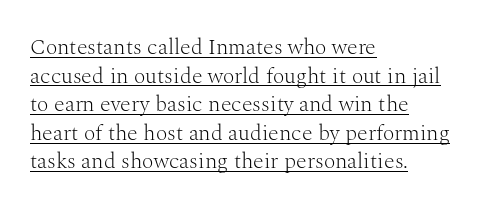
{"italic": "no", "bold": "no", "underline": "yes", "align": "left", "line_spacing": "normal", "line_spacing_ratio": 1.3, "letter_spacing": "normal", "letter_spacing_em": 0.0, "glyph_px": 22}
